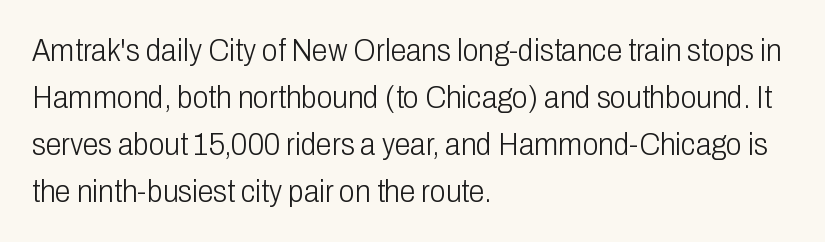
The image shows 32 px light, condensed sans-serif type, upright; set left-aligned, normal line spacing (1.47x), normal letter spacing, not underlined; low stroke contrast and a medium x-height.
